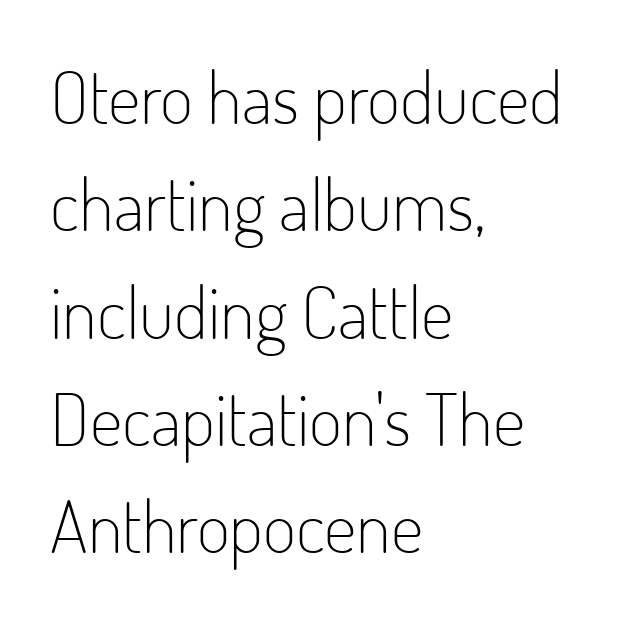
Is this a fixed-width face? No — the glyphs have proportional, varying widths. The specimen omits any rule beneath the text block's lines. In terms of letterspacing, this is plain default setting. Quick note: not italic, upright.
